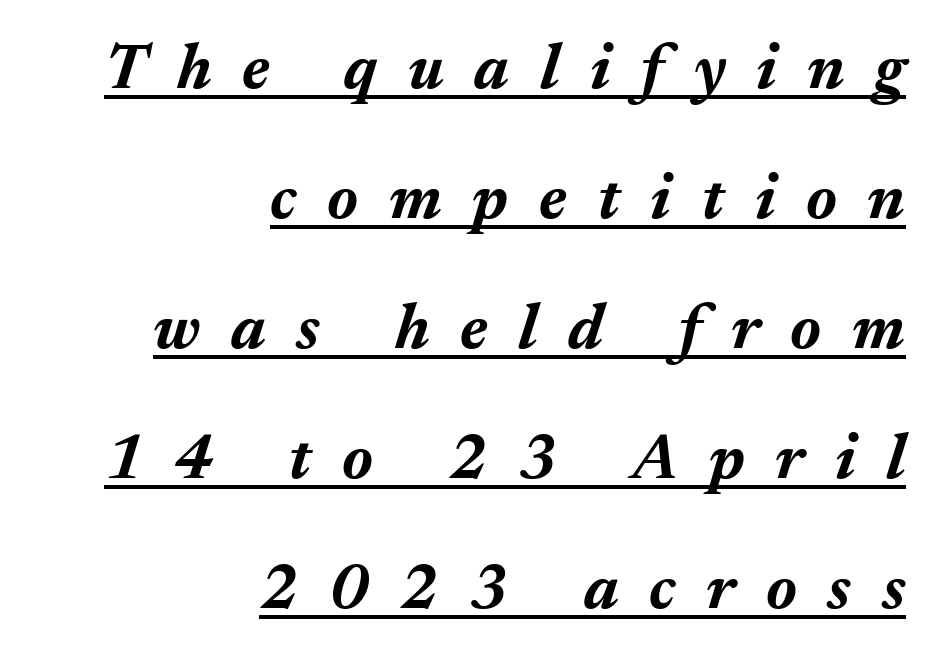
Quick note: interline space is abundant. Students, note that the glyphs here are deliberately spaced far apart. Short and long lines alike share a common ending point at right. The rendering uses the underline text-decoration.
